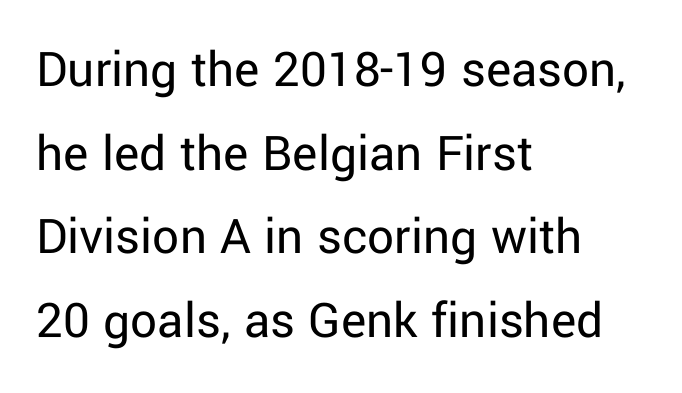
The image shows 53 px regular-weight sans-serif type, upright; set left-aligned, normal line spacing (1.58x), normal letter spacing, not underlined; low stroke contrast and a medium x-height.
